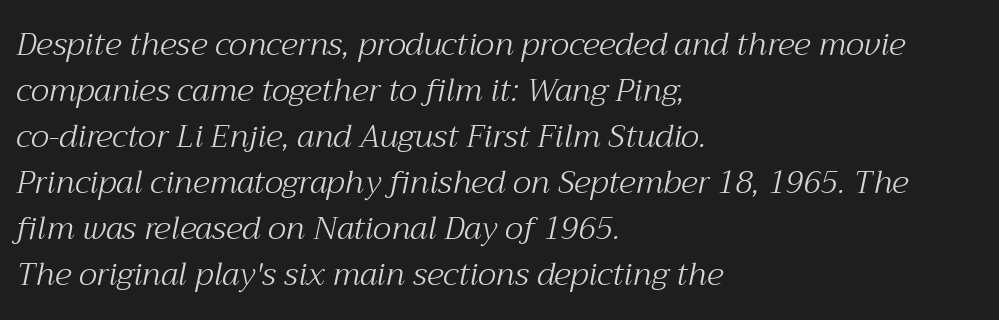
Stroke terminals: seriffed. A typesetter would call this proportional, since set widths differ per character. Weight: regular or lighter. The space directly below the letters is spotless.
